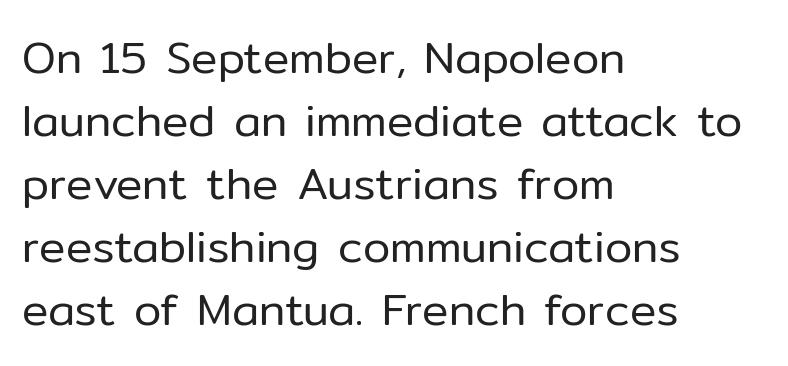
The image shows 44 px regular-weight sans-serif type, upright; set left-aligned, normal line spacing (1.43x), normal letter spacing, not underlined; low stroke contrast and a medium x-height.
